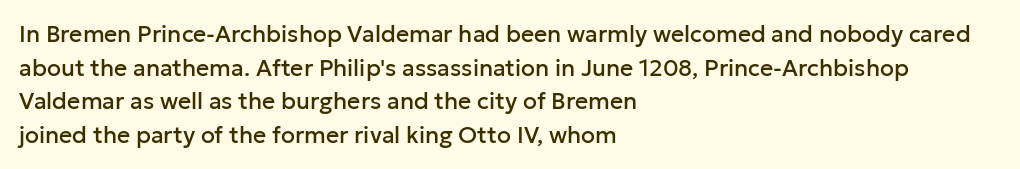
{"italic": "no", "underline": "no", "align": "left", "line_spacing": "normal", "line_spacing_ratio": 1.46, "letter_spacing": "normal", "letter_spacing_em": 0.0, "glyph_px": 23}
